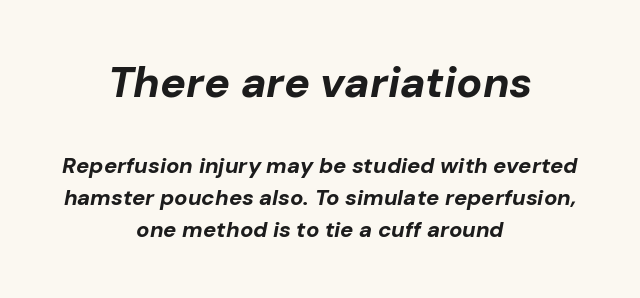
Q: Is the text bold? A: Yes.
Q: Is the text italic (slanted)? A: Yes, it leans right by about 10 degrees.
Q: Is the text underlined? A: No.
Q: How is the paragraph aligned? A: Centered.
Q: Is the spacing between letters normal or unusually wide? A: Normal.
Q: Is the spacing between lines tight, normal or loose? A: Normal.
Q: Which block of text is set in a larger size, the first (top) or the second (bottom)? A: The first (top) one.
Q: Width (condensed, normal, or wide)? A: Normal.
Q: Stroke contrast? A: Low.
Q: x-height? A: Medium.
Q: Monospaced? A: No.
